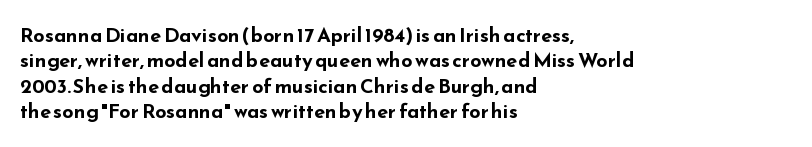
Characters follow at the spacing the type designer built in. What's the leading like? Ordinary, nothing unusual. Horizontal alignment here is leftward, the default for most running prose. The words here are not underlined. The typesetting leans heavy: a genuine bold.
